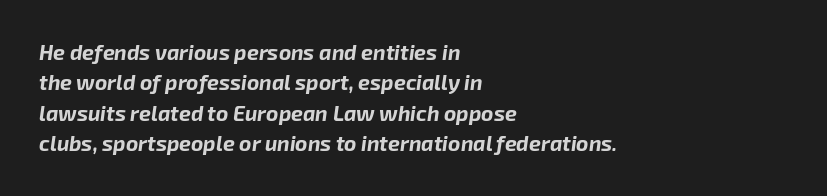
This sample keeps an unexceptional amount of space between lines. Caption: standard tracking, unaltered. Would a proofreader flag this as italicized? Yes. A student would call this left alignment; a typographer would say flush left, rag right.
